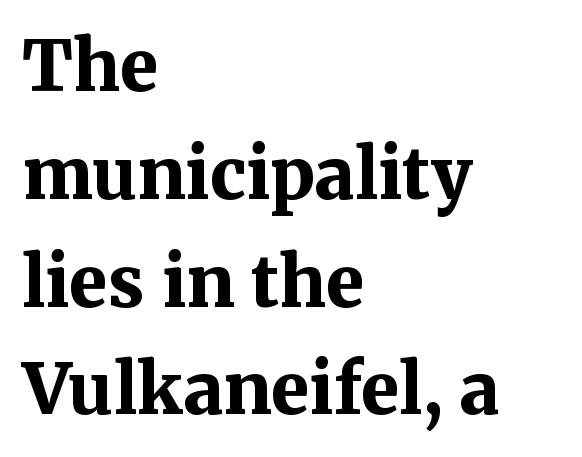
{"serif": "yes", "italic": "no", "bold": "yes", "weight": "bold", "width": "normal", "stroke_contrast": "medium", "x_height": "medium", "monospaced": "no", "underline": "no", "align": "left", "line_spacing": "normal", "line_spacing_ratio": 1.54, "letter_spacing": "normal", "letter_spacing_em": 0.0, "glyph_px": 70}
